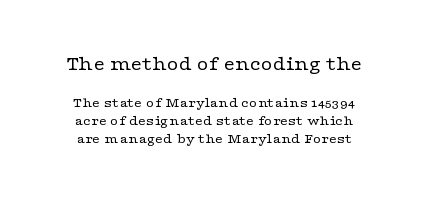
The image shows 20 px text type, upright; set normal line spacing (1.3x), normal letter spacing, not underlined; the first (top) block is 1.43x larger.
